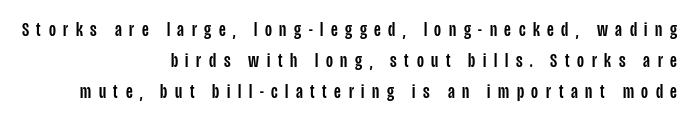
The image shows 20 px text type, upright; set right-aligned, normal line spacing (1.55x), unusually wide letter spacing (+0.38 em), not underlined.
